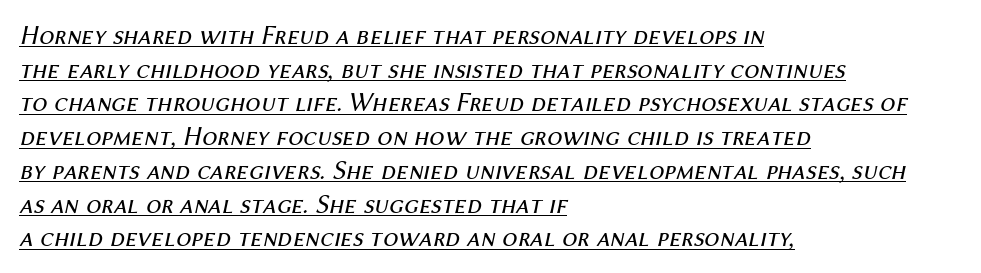
The image shows 27 px text type, italic (leaning right); set left-aligned, normal line spacing (1.25x), normal letter spacing, underlined.
